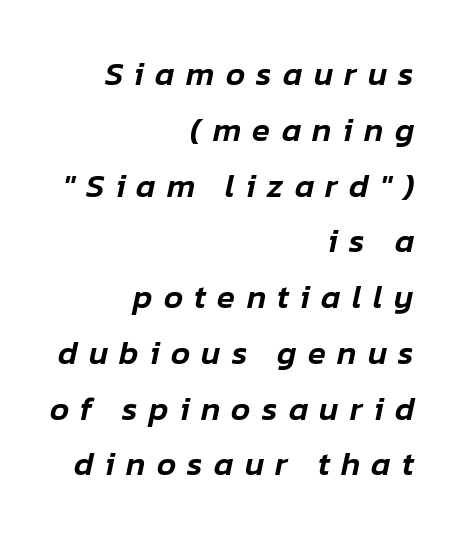
{"italic": "yes", "lean": "right", "slant_degrees": 12, "width": "normal", "stroke_contrast": "low", "x_height": "medium", "monospaced": "no", "underline": "no", "align": "right", "line_spacing": "normal", "line_spacing_ratio": 1.69, "letter_spacing": "wide", "letter_spacing_em": 0.34, "glyph_px": 33}
